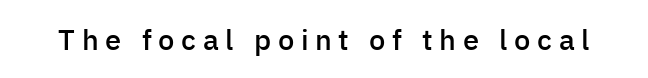
{"serif": "no", "italic": "no", "bold": "semi", "weight": "semibold", "width": "normal", "stroke_contrast": "low", "x_height": "medium", "monospaced": "no", "underline": "no", "letter_spacing": "wide", "letter_spacing_em": 0.23, "glyph_px": 29}
